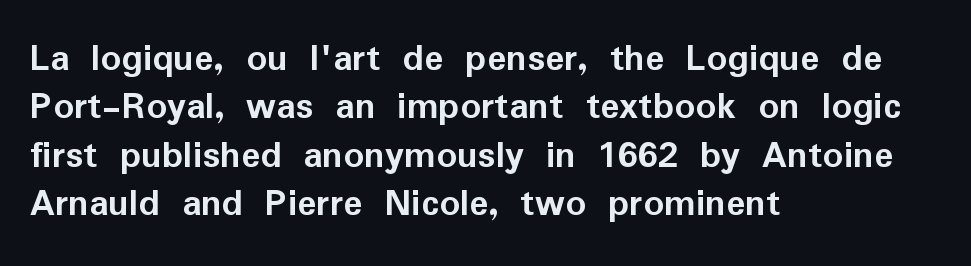
Q: Is the text bold? A: Yes.
Q: Is the text italic (slanted)? A: No, it is upright.
Q: Is the typeface a serif or a sans-serif typeface? A: Sans-serif.
Q: Is the text underlined? A: No.
Q: How is the paragraph aligned? A: Left-aligned.
Q: Is the spacing between letters normal or unusually wide? A: Normal.
Q: Width (condensed, normal, or wide)? A: Normal.
Q: Stroke contrast? A: Low.
Q: x-height? A: Medium.
Q: Monospaced? A: No.
